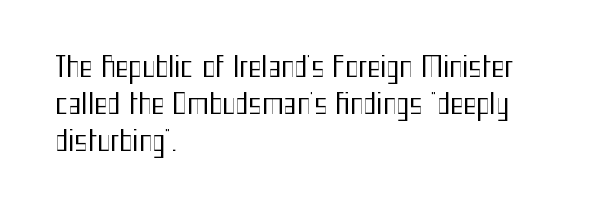
The image shows 28 px regular-weight, condensed sans-serif type, upright; set left-aligned, normal line spacing (1.33x), normal letter spacing, not underlined; medium stroke contrast and a medium x-height.
